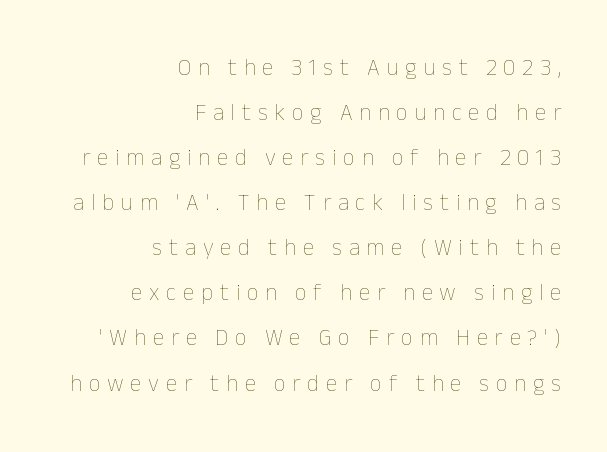
Type without underlining. This rendering uses right alignment, leaving the left contour irregular. Designer's note — italics off, roman on. Someone cranked the tracking dial way up on this one. Stems and bowls with no extra thickness — not bold.
